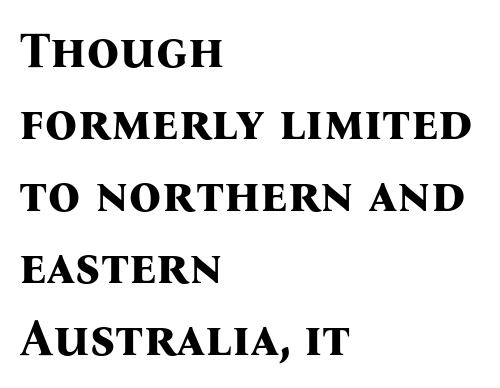
{"serif": "yes", "italic": "no", "bold": "yes", "weight": "bold", "width": "normal", "stroke_contrast": "medium", "x_height": "medium", "monospaced": "no", "underline": "no", "align": "left", "line_spacing": "normal", "line_spacing_ratio": 1.41, "letter_spacing": "normal", "letter_spacing_em": 0.0, "glyph_px": 51}
